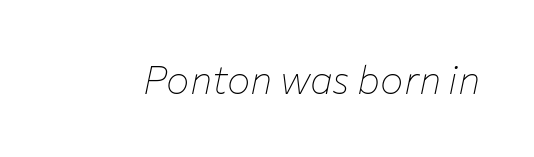
The axis of the letterforms is tilted away from vertical. There is no visible air inserted between adjacent glyphs. Caption: face not bold, strokes unweighted. Character widths vary here, with narrow letters taking less room than wide ones. A clean baseline with only descenders dipping below it.
